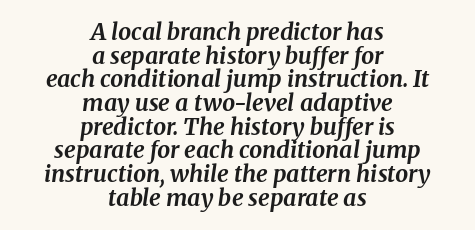
A typesetter would call this leading minimal, almost set solid. Nobody drew a line under any word here. The rendering keeps characters at their native spacing. How heavy is the stroke? Heavy — this is a bold. The paragraph has two soft edges and a firm central axis.
